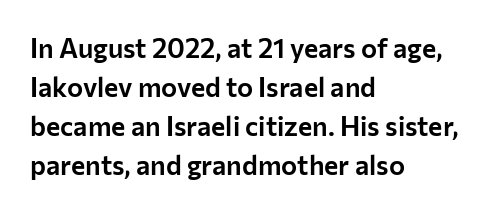
{"italic": "no", "underline": "no", "align": "left", "line_spacing": "normal", "line_spacing_ratio": 1.45, "letter_spacing": "normal", "letter_spacing_em": 0.0, "glyph_px": 27}
